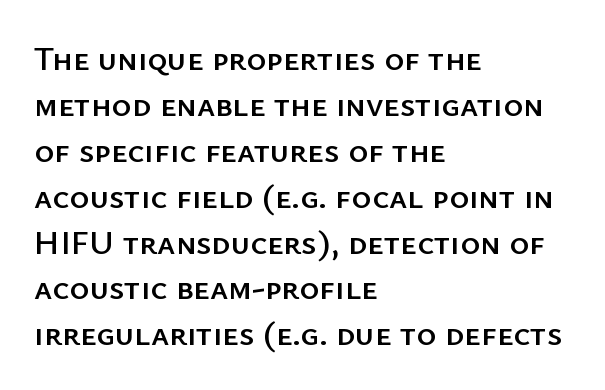
The space between consecutive lines is moderate. What kind of face is this? One without serifs — a sans. Every stem runs plumb, perpendicular to the baseline. Layout note: lines flush left. You could not count columns in this text — the font is proportionally spaced.
